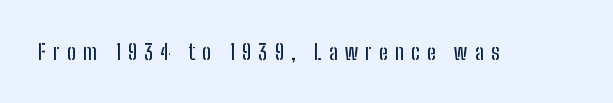
{"italic": "no", "underline": "no", "letter_spacing": "wide", "letter_spacing_em": 0.32, "glyph_px": 22}
